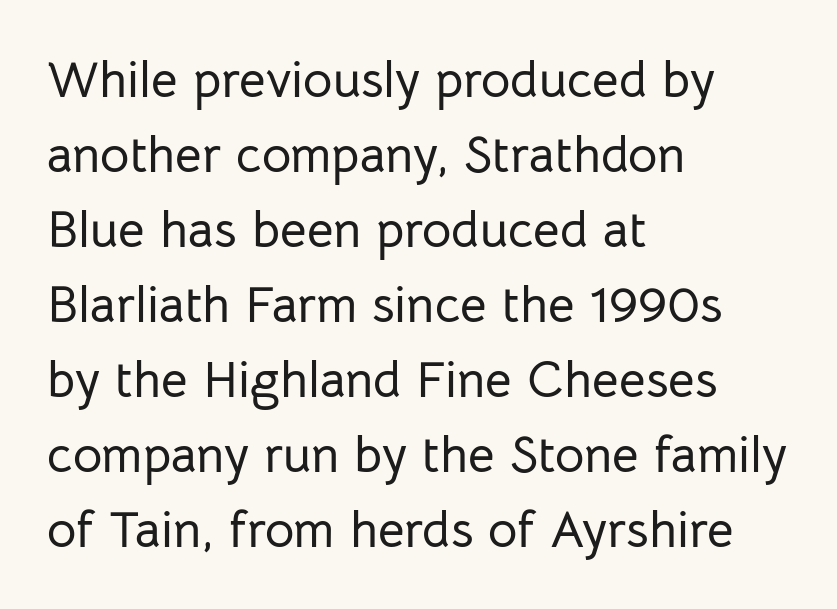
Q: Is the text italic (slanted)? A: No, it is upright.
Q: Is the typeface a serif or a sans-serif typeface? A: Sans-serif.
Q: Is the text underlined? A: No.
Q: How is the paragraph aligned? A: Left-aligned.
Q: Is the spacing between letters normal or unusually wide? A: Normal.
Q: Is the spacing between lines tight, normal or loose? A: Normal.
Q: Width (condensed, normal, or wide)? A: Normal.
Q: Stroke contrast? A: Low.
Q: x-height? A: Medium.
Q: Monospaced? A: No.
